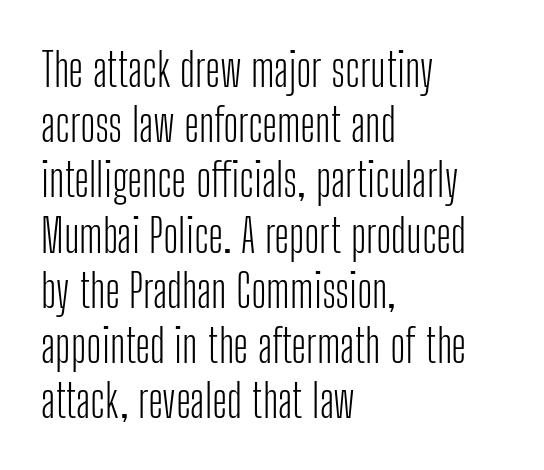
The image shows 46 px light, condensed sans-serif type, upright; set left-aligned, line spacing 1.2x, normal letter spacing, not underlined; low stroke contrast and a medium x-height.
